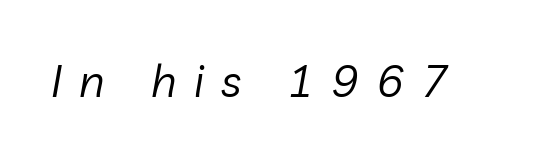
The image shows 45 px regular-weight type, italic (leaning right); set unusually wide letter spacing (+0.39 em), not underlined; low stroke contrast and a medium x-height.
